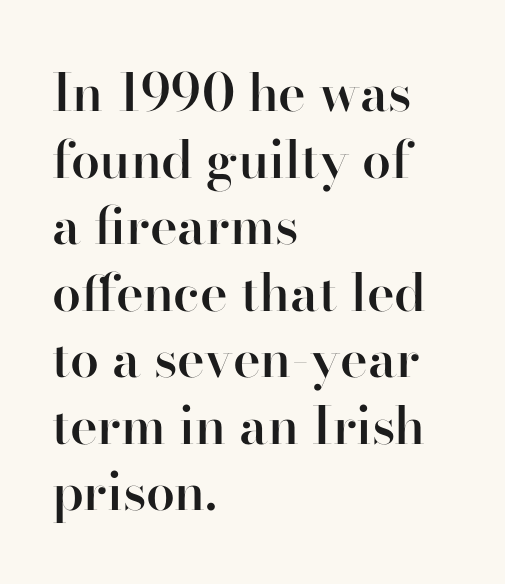
This rendering employs a face with finishing strokes, i.e., a serif. If you drew a line through each stem, it would be perfectly vertical. These lines sit exactly where default settings would place them. Words float on clear page, feet unadorned. These lines carry some extra weight — a demibold, not a full bold. The passage is arranged the way most books set body copy — flush left.
